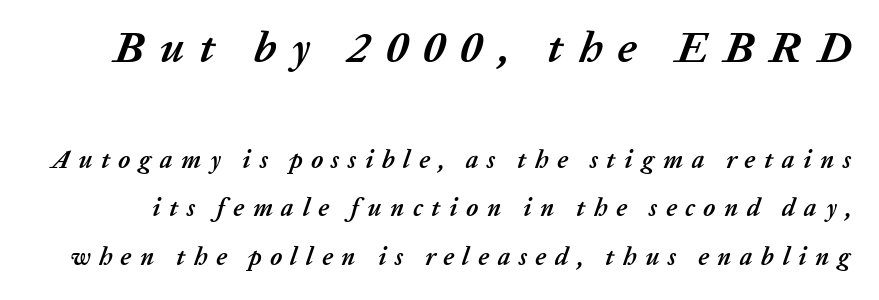
Q: Is the text bold? A: Yes.
Q: Is the text italic (slanted)? A: Yes, it leans right by about 20 degrees.
Q: Is the text underlined? A: No.
Q: Is the spacing between letters normal or unusually wide? A: Unusually wide.
Q: Is the spacing between lines tight, normal or loose? A: Loose.
Q: Which block of text is set in a larger size, the first (top) or the second (bottom)? A: The first (top) one.
Q: Width (condensed, normal, or wide)? A: Normal.
Q: Stroke contrast? A: Low.
Q: x-height? A: Medium.
Q: Monospaced? A: No.
